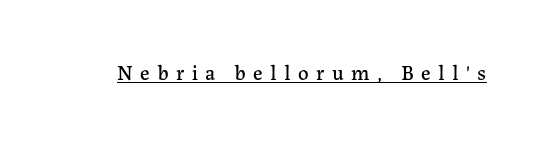
The image shows 21 px text type, upright; set unusually wide letter spacing (+0.35 em), underlined.
